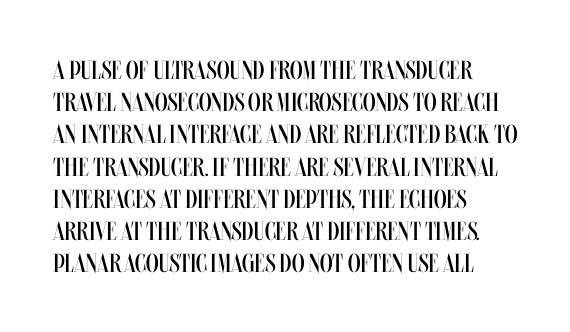
The image shows 26 px text type, upright; set left-aligned, line spacing 1.24x, normal letter spacing, not underlined.
